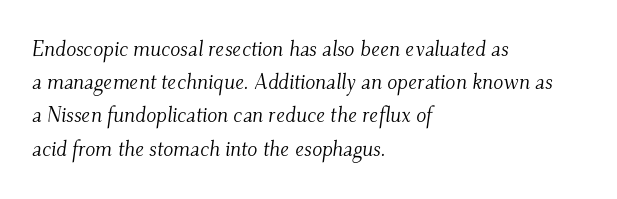
{"italic": "yes", "lean": "right", "slant_degrees": 9, "bold": "no", "underline": "no", "align": "left", "line_spacing": "normal", "line_spacing_ratio": 1.58, "letter_spacing": "normal", "letter_spacing_em": 0.0, "glyph_px": 21}
